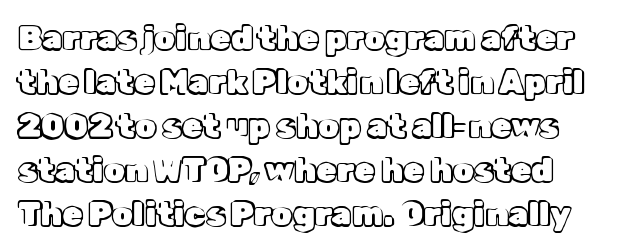
Q: Is the text italic (slanted)? A: No, it is upright.
Q: Is the text underlined? A: No.
Q: Is the spacing between letters normal or unusually wide? A: Normal.
Q: Is the spacing between lines tight, normal or loose? A: Normal.
Q: Width (condensed, normal, or wide)? A: Normal.
Q: x-height? A: Medium.
Q: Monospaced? A: No.
